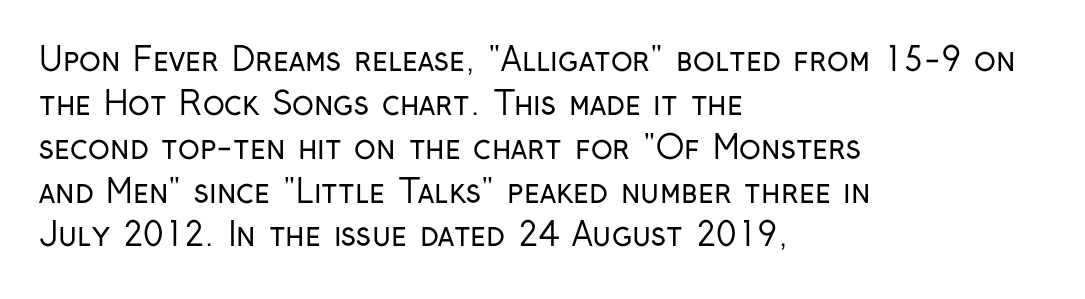
{"serif": "no", "italic": "no", "bold": "no", "weight": "regular", "width": "condensed", "stroke_contrast": "low", "x_height": "medium", "monospaced": "no", "underline": "no", "align": "left", "line_spacing": "normal", "line_spacing_ratio": 1.37, "letter_spacing": "normal", "letter_spacing_em": 0.0, "glyph_px": 32}
